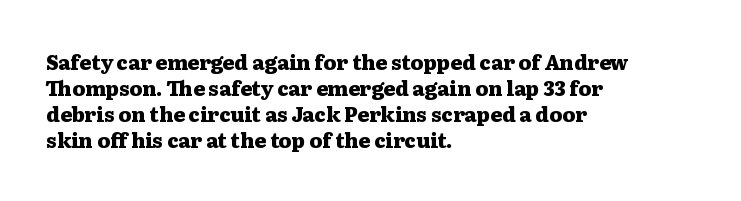
The lettering holds an erect, upright posture throughout. The text block is weighted toward the left margin, trailing off unevenly rightward. The strokes are fattened all the way to bold. Bare-footed words on every line.
